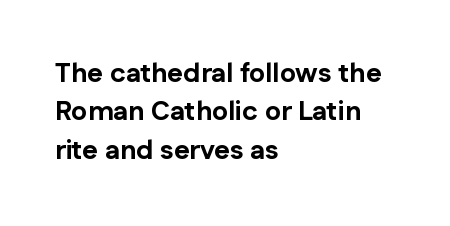
Glyph-to-glyph distance matches everyday printed text. Notice how thick the strokes are: this is what a full bold looks like. A normal amount of white space separates one row of letters from the next. Only glyphs here, with clear space below each row. Vertical strokes here are truly vertical.
